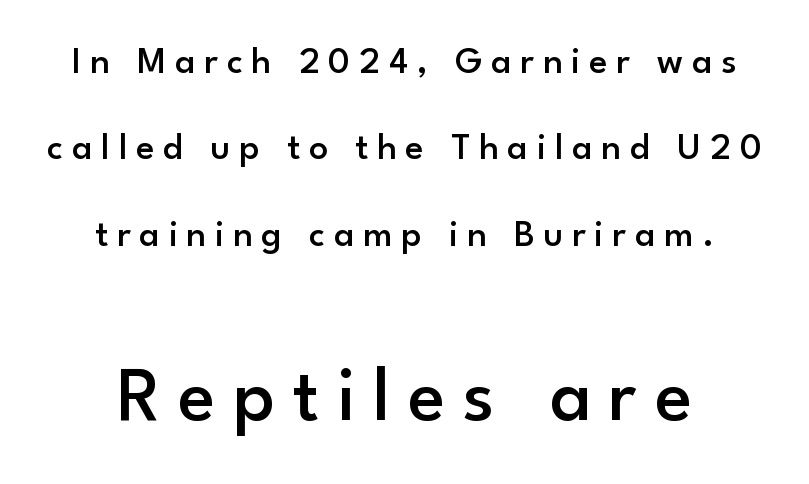
Every character sits straight up, as roman type does. The passage shown is typeset with a sans-serif family. A bare baseline throughout the passage. Quick note: interline space is abundant. The rendering uses natural spacing where letterforms have individual widths.
